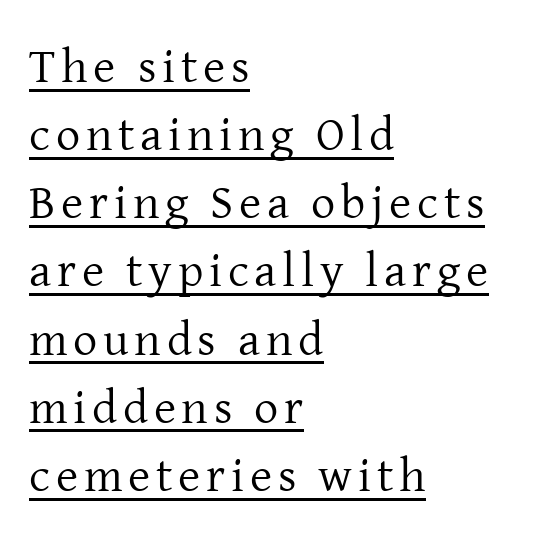
Q: Is the text bold? A: No.
Q: Is the text italic (slanted)? A: No, it is upright.
Q: Is the typeface a serif or a sans-serif typeface? A: Serif.
Q: Is the text underlined? A: Yes.
Q: How is the paragraph aligned? A: Left-aligned.
Q: Is the spacing between lines tight, normal or loose? A: Normal.
Q: Width (condensed, normal, or wide)? A: Normal.
Q: Stroke contrast? A: Low.
Q: x-height? A: Medium.
Q: Monospaced? A: No.
